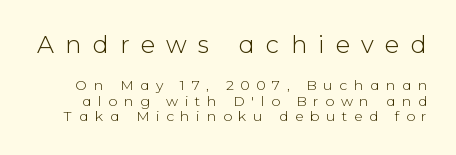
Q: Is the text bold? A: No.
Q: Is the text italic (slanted)? A: No, it is upright.
Q: Is the text underlined? A: No.
Q: Is the spacing between letters normal or unusually wide? A: Unusually wide.
Q: Is the spacing between lines tight, normal or loose? A: Tight.
Q: Which block of text is set in a larger size, the first (top) or the second (bottom)? A: The first (top) one.
